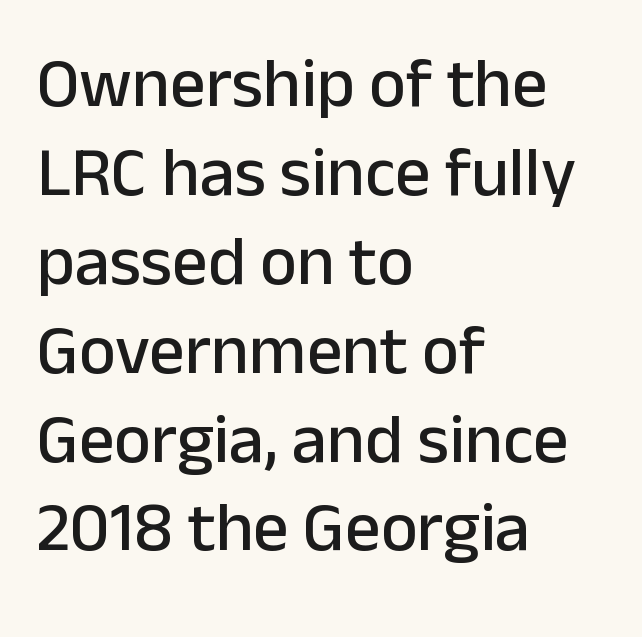
Does extra space separate the letters? No, they use regular spacing. This rendering features lettering with no underline. These lines are set flush left with a ragged right edge. A typesetter would mark this as roman, not italic.
